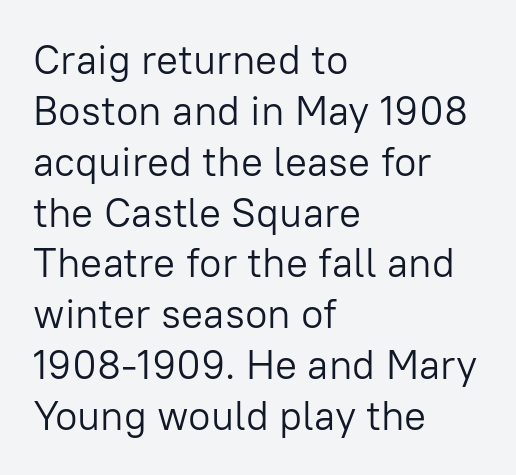
Q: Is the text bold? A: No.
Q: Is the text italic (slanted)? A: No, it is upright.
Q: Is the typeface a serif or a sans-serif typeface? A: Sans-serif.
Q: Is the text underlined? A: No.
Q: How is the paragraph aligned? A: Left-aligned.
Q: Is the spacing between letters normal or unusually wide? A: Normal.
Q: Width (condensed, normal, or wide)? A: Normal.
Q: Stroke contrast? A: Low.
Q: x-height? A: Medium.
Q: Monospaced? A: No.
